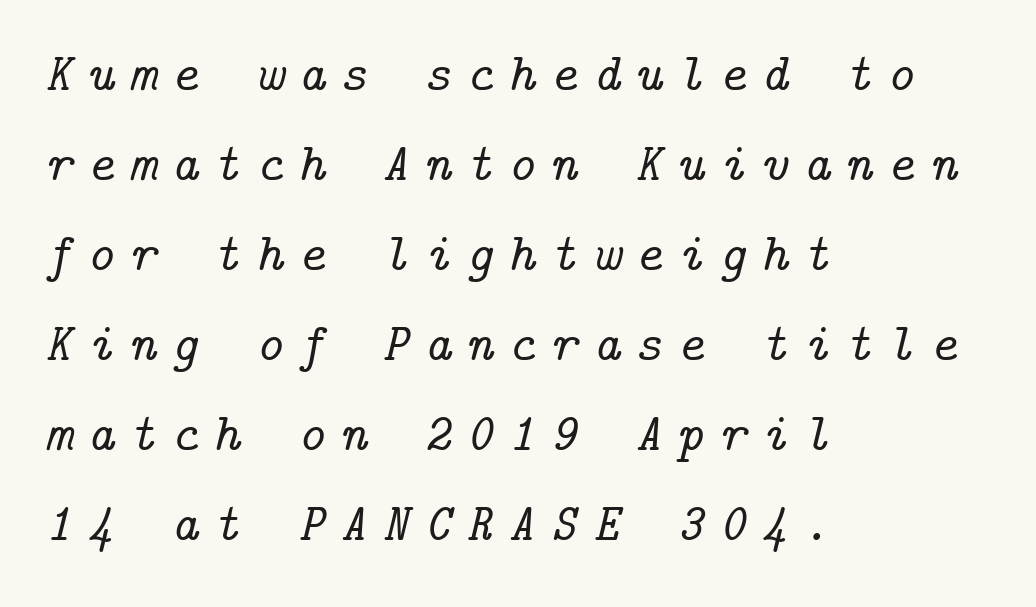
Q: Is the text italic (slanted)? A: Yes, it leans right by about 14 degrees.
Q: Is the typeface a serif or a sans-serif typeface? A: Serif.
Q: Is the text underlined? A: No.
Q: How is the paragraph aligned? A: Left-aligned.
Q: Is the spacing between letters normal or unusually wide? A: Unusually wide.
Q: Is the spacing between lines tight, normal or loose? A: Normal.
Q: Width (condensed, normal, or wide)? A: Normal.
Q: Stroke contrast? A: Low.
Q: x-height? A: Medium.
